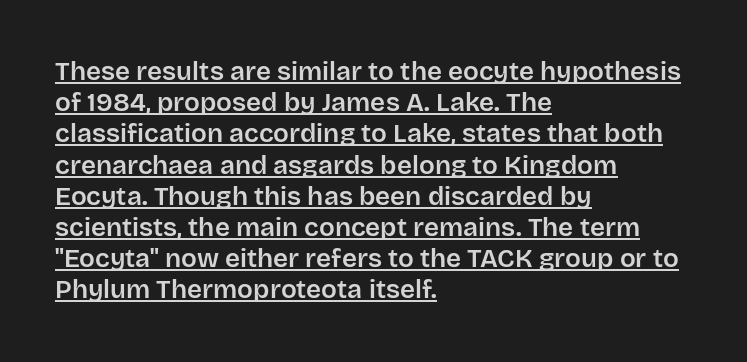
The image shows 26 px text type, upright; set left-aligned, line spacing 1.2x, normal letter spacing, underlined.
